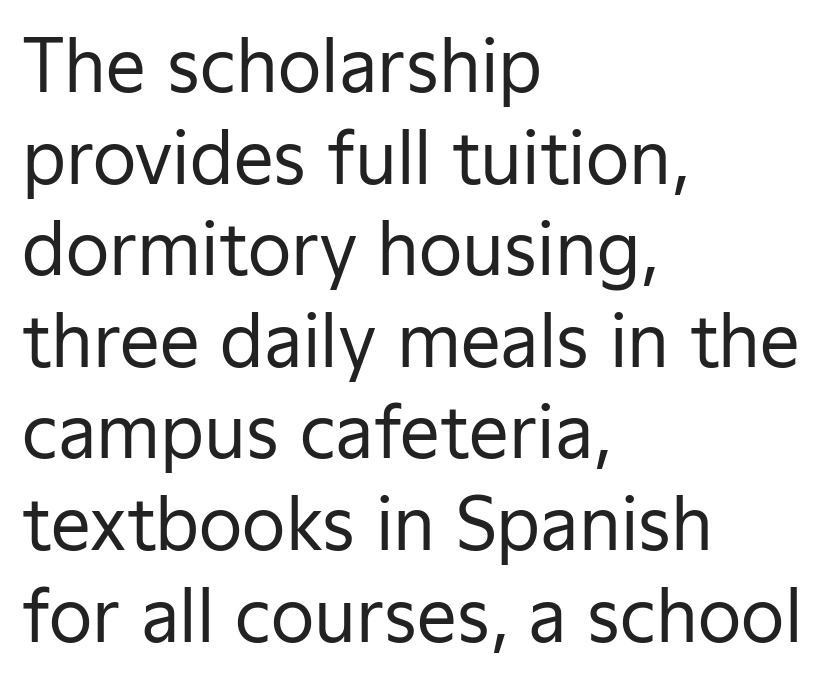
Nope, not italic — everything's standing straight. Ink coverage per letter is moderate at most. Character widths vary here, with narrow letters taking less room than wide ones. The letters carry no serifs — their stems end cleanly without finishing strokes. Leading: standard.
